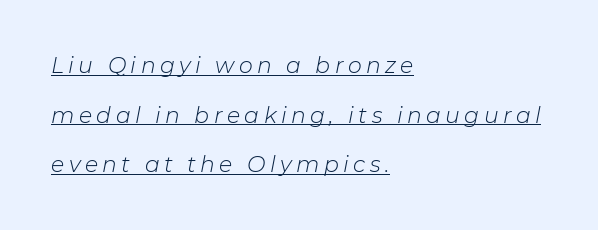
The image shows 22 px text type, italic (leaning right); set left-aligned, loose line spacing (2.26x), unusually wide letter spacing (+0.2 em), underlined.
